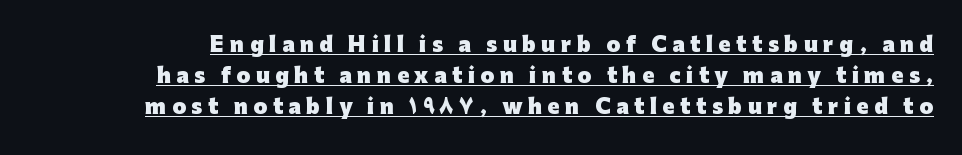
Does the weight exceed regular? Yes, all the way to bold. Vertical strokes here are truly vertical. Summary of vertical rhythm: regular, with standard interline spacing. The face used here is rendered with a markedly widened letterfit. In designer terms, the underline attribute is active on this setting.
